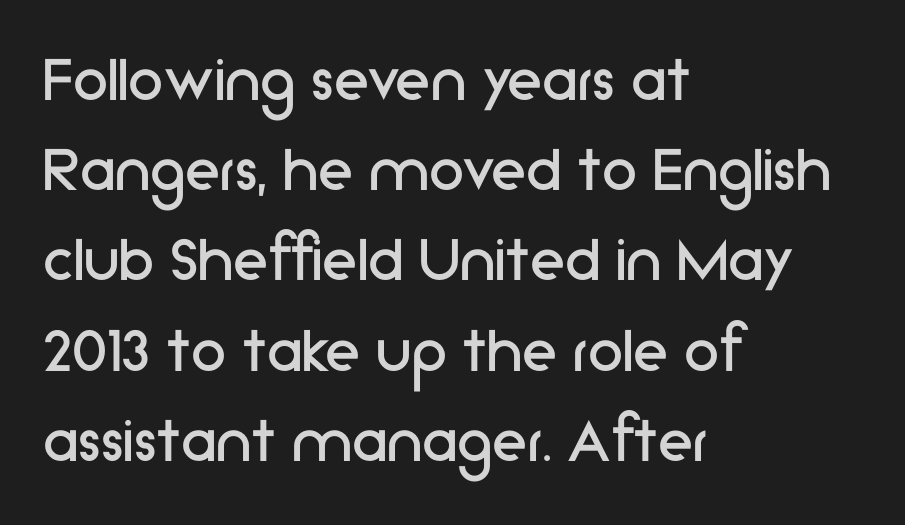
Q: Is the text bold? A: No.
Q: Is the text italic (slanted)? A: No, it is upright.
Q: Is the typeface a serif or a sans-serif typeface? A: Sans-serif.
Q: Is the text underlined? A: No.
Q: How is the paragraph aligned? A: Left-aligned.
Q: Is the spacing between letters normal or unusually wide? A: Normal.
Q: Is the spacing between lines tight, normal or loose? A: Normal.
Q: Width (condensed, normal, or wide)? A: Normal.
Q: Stroke contrast? A: Low.
Q: x-height? A: Medium.
Q: Monospaced? A: No.
